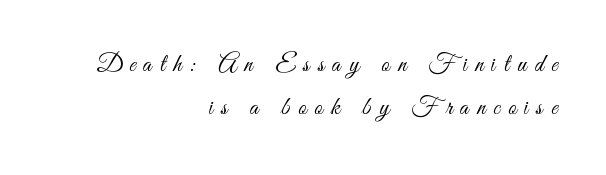
No word sits above an underline. The setting favours the right margin, as signatures and pull-quotes sometimes do. Substantial extra tracking has been applied to these lines. Vertical stems look standard width or narrower in stroke.
